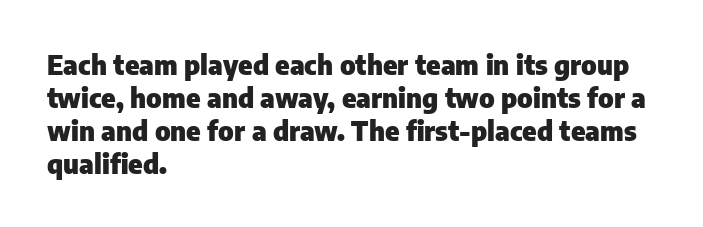
Q: Is the text bold? A: Yes.
Q: Is the text italic (slanted)? A: No, it is upright.
Q: Is the text underlined? A: No.
Q: How is the paragraph aligned? A: Left-aligned.
Q: Is the spacing between letters normal or unusually wide? A: Normal.
